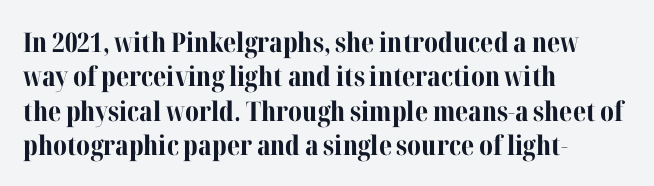
Q: Is the text bold? A: Yes.
Q: Is the text italic (slanted)? A: No, it is upright.
Q: Is the text underlined? A: No.
Q: How is the paragraph aligned? A: Left-aligned.
Q: Is the spacing between letters normal or unusually wide? A: Normal.
Q: Is the spacing between lines tight, normal or loose? A: Normal.
